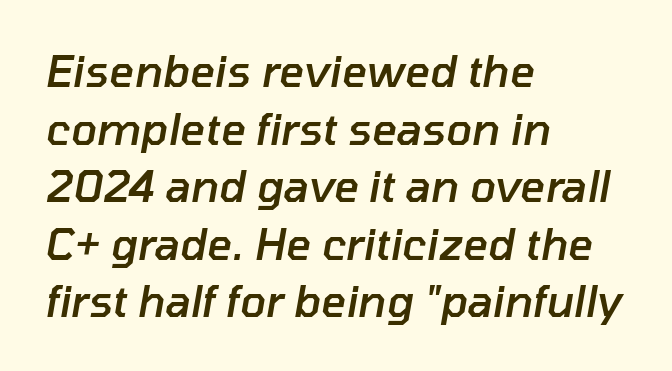
{"italic": "yes", "lean": "right", "slant_degrees": 10, "bold": "semi", "weight": "semibold", "width": "normal", "stroke_contrast": "low", "x_height": "medium", "monospaced": "no", "underline": "no", "align": "left", "line_spacing": "normal", "line_spacing_ratio": 1.34, "letter_spacing": "normal", "letter_spacing_em": 0.0, "glyph_px": 43}
